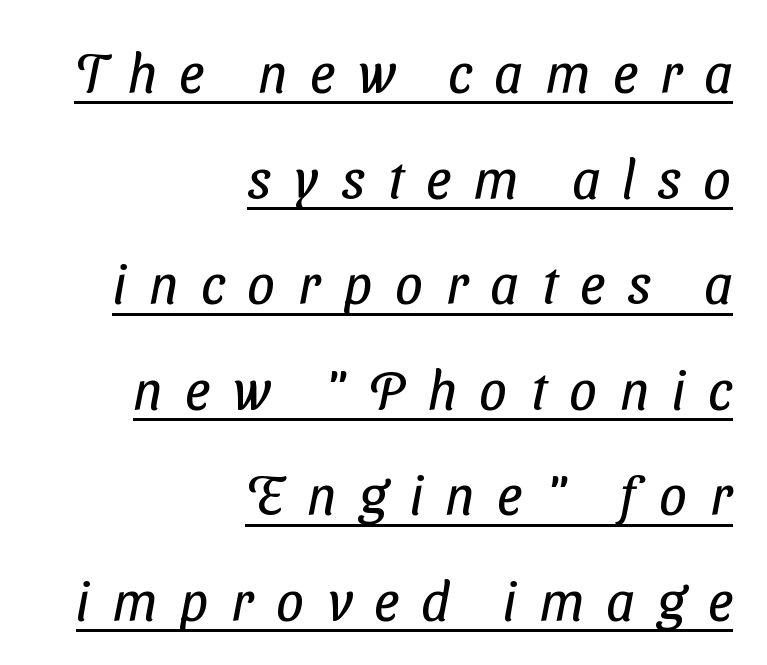
The image shows 55 px regular-weight, condensed sans-serif type; set right-aligned, loose line spacing (1.92x), unusually wide letter spacing (+0.41 em), underlined; low stroke contrast and a medium x-height.
